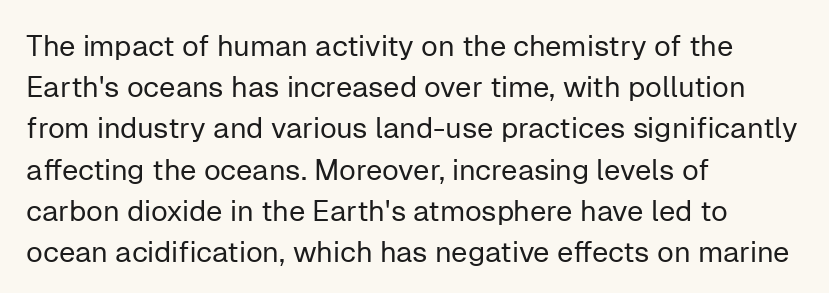
{"serif": "no", "italic": "no", "bold": "no", "weight": "regular", "width": "normal", "stroke_contrast": "low", "x_height": "medium", "monospaced": "no", "underline": "no", "align": "left", "line_spacing": "normal", "line_spacing_ratio": 1.42, "letter_spacing": "normal", "letter_spacing_em": 0.0, "glyph_px": 29}
